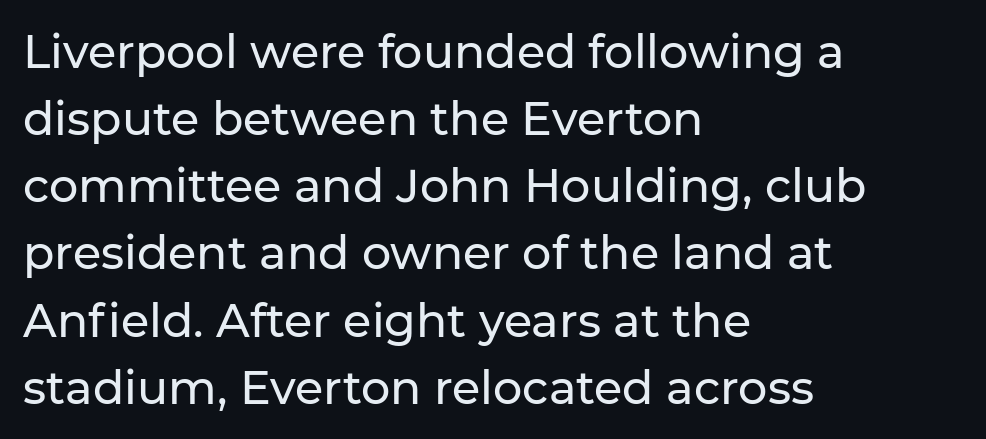
These lines are set flush left with a ragged right edge. Successive baselines arrive at the customary interval. The typography opts for an upright posture over an oblique one. To sum up the face: it is a sans, with no serifs. Decoration check: the copy has no underline.
